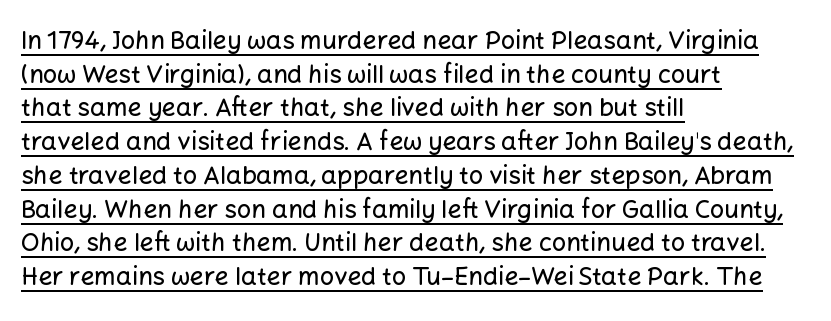
Q: Is the text italic (slanted)? A: No, it is upright.
Q: Is the text underlined? A: Yes.
Q: How is the paragraph aligned? A: Left-aligned.
Q: Is the spacing between letters normal or unusually wide? A: Normal.
Q: Is the spacing between lines tight, normal or loose? A: Normal.
